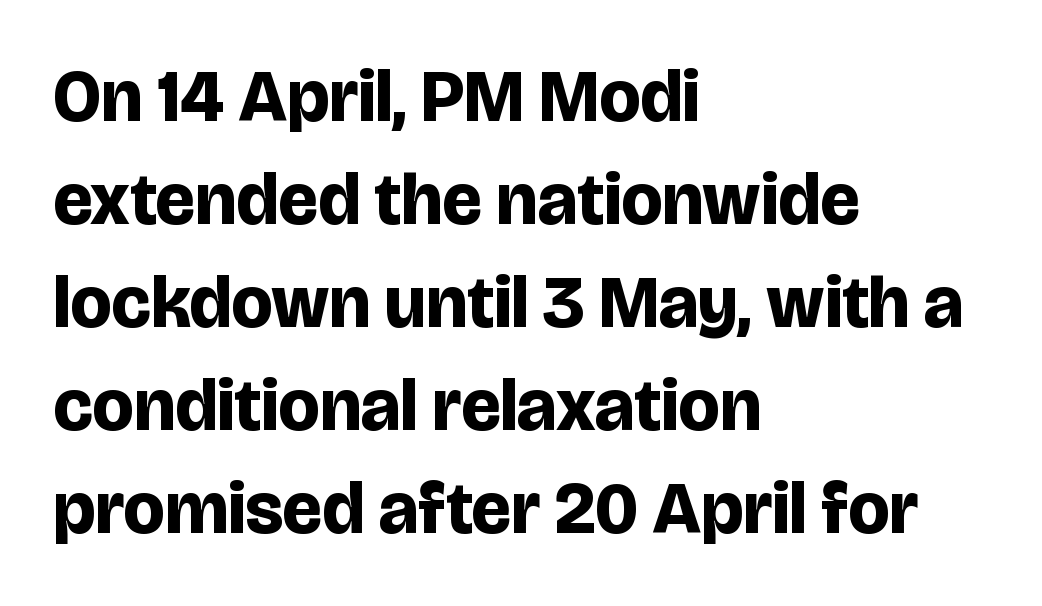
The image shows 73 px bold sans-serif type, upright; set left-aligned, normal line spacing (1.41x), normal letter spacing, not underlined; low stroke contrast and a large x-height.
